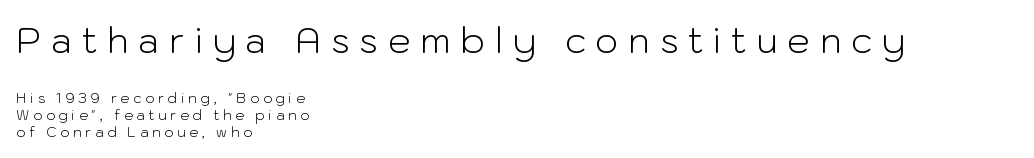
{"serif": "no", "italic": "no", "bold": "no", "weight": "light", "width": "normal", "stroke_contrast": "low", "x_height": "medium", "monospaced": "no", "underline": "no", "align": "left", "line_spacing_ratio": 1.21, "letter_spacing": "wide", "letter_spacing_em": 0.27, "larger_block": "first", "size_ratio": 2.57, "glyph_px": 36}
